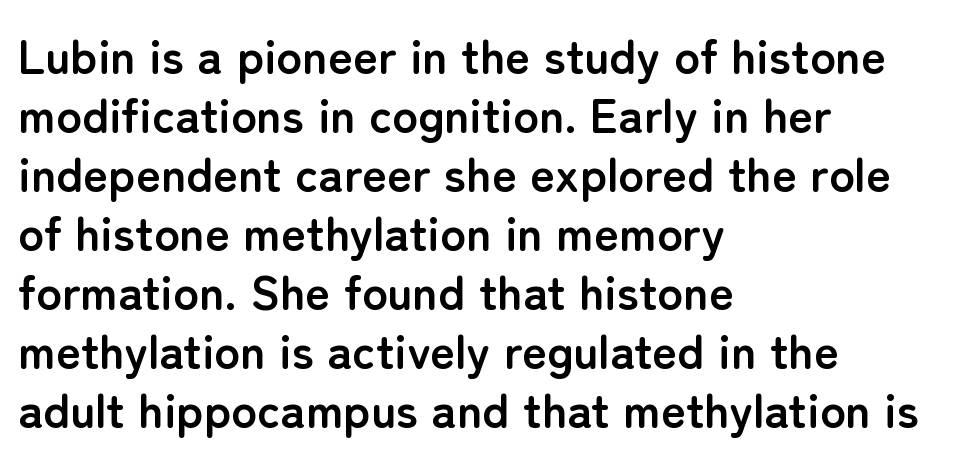
Honestly, the letter spacing is just normal — you wouldn't notice it. Looks like regular typesetting: each glyph gets only the width it needs. This is heavy type, rendered in bold. The paragraph has a hard left edge and a soft right edge.
